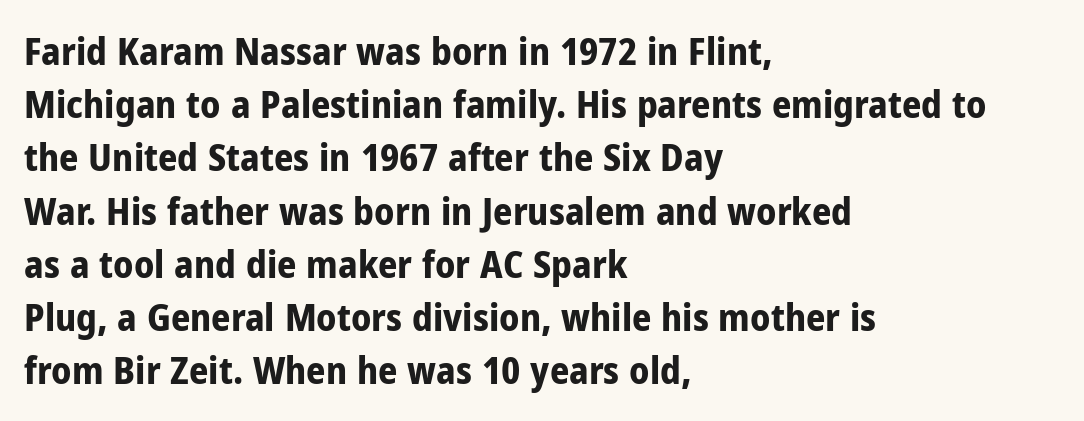
The image shows 38 px bold, condensed sans-serif type, upright; set left-aligned, normal line spacing (1.4x), normal letter spacing, not underlined; low stroke contrast and a medium x-height.
